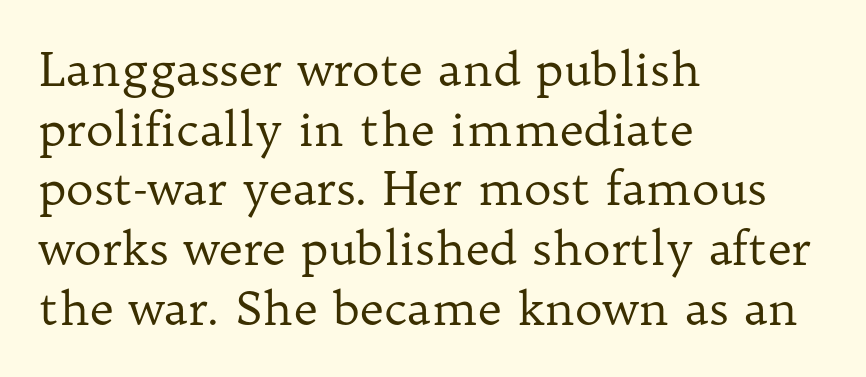
The typesetting does not lean heavy: it is not bold. Does the copy run flush right? No — it runs flush left. Unlike a clean sans, this face finishes its strokes with serifs. This block has exactly the height ordinary leading produces.
